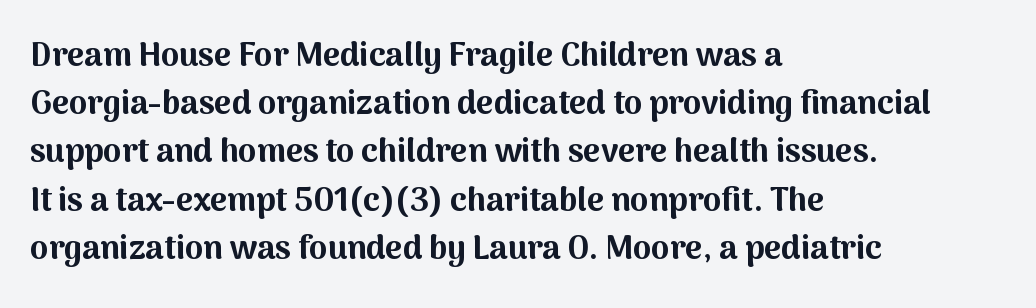
Between one letter and the next there's only the usual sliver of space. Every letter is thick-stroked: bold, no question. The paragraph has a hard left edge and a soft right edge. These lines were composed using upright roman letters. Words float on clear page, feet unadorned. Regular leading.
